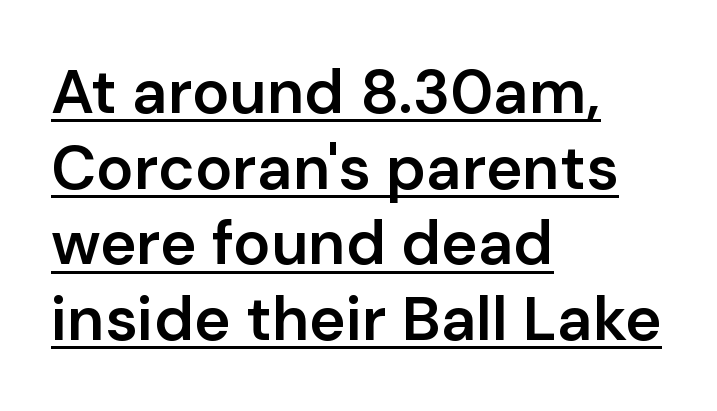
The image shows 62 px semibold sans-serif type, upright; set left-aligned, line spacing 1.22x, normal letter spacing, underlined; low stroke contrast and a medium x-height.
